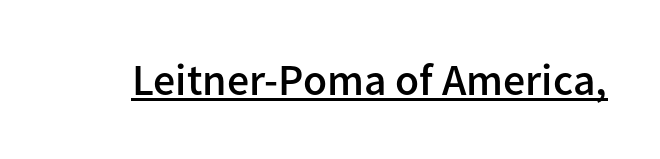
{"serif": "no", "italic": "no", "bold": "semi", "weight": "semibold", "width": "normal", "stroke_contrast": "low", "x_height": "medium", "monospaced": "no", "underline": "yes", "letter_spacing": "normal", "letter_spacing_em": 0.0, "glyph_px": 44}
